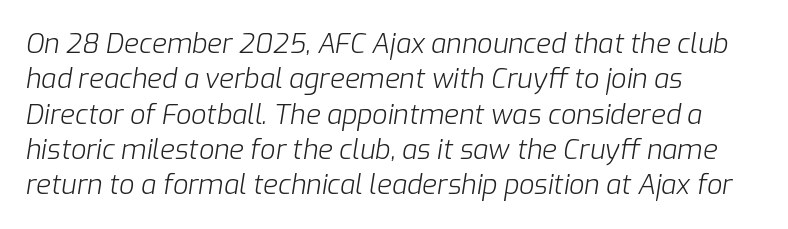
Q: Is the text bold? A: No.
Q: Is the text italic (slanted)? A: Yes, it leans right by about 9 degrees.
Q: Is the text underlined? A: No.
Q: How is the paragraph aligned? A: Left-aligned.
Q: Is the spacing between letters normal or unusually wide? A: Normal.
Q: Is the spacing between lines tight, normal or loose? A: Normal.
